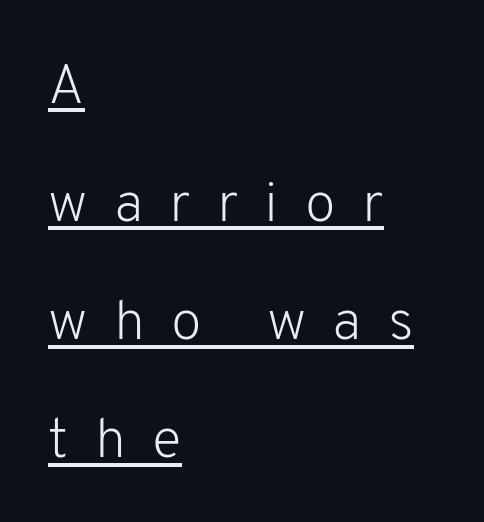
Q: Is the text bold? A: No.
Q: Is the text italic (slanted)? A: No, it is upright.
Q: Is the typeface a serif or a sans-serif typeface? A: Sans-serif.
Q: Is the text underlined? A: Yes.
Q: How is the paragraph aligned? A: Left-aligned.
Q: Is the spacing between letters normal or unusually wide? A: Unusually wide.
Q: Is the spacing between lines tight, normal or loose? A: Loose.
Q: Width (condensed, normal, or wide)? A: Normal.
Q: Stroke contrast? A: Low.
Q: x-height? A: Medium.
Q: Monospaced? A: No.
